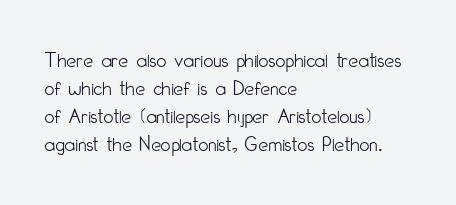
The image shows 22 px text type, upright; set left-aligned, normal line spacing (1.27x), normal letter spacing, not underlined.
